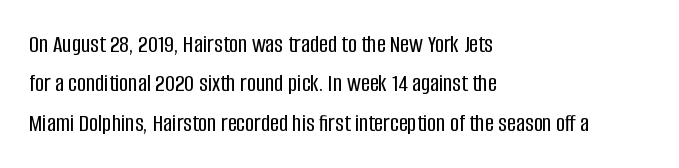
The image shows 25 px text type, upright; set left-aligned, normal line spacing (1.58x), normal letter spacing, not underlined.
